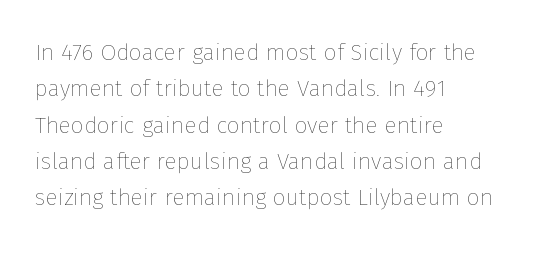
{"italic": "no", "bold": "no", "underline": "no", "align": "left", "line_spacing": "normal", "line_spacing_ratio": 1.58, "letter_spacing": "normal", "letter_spacing_em": 0.0, "glyph_px": 23}
